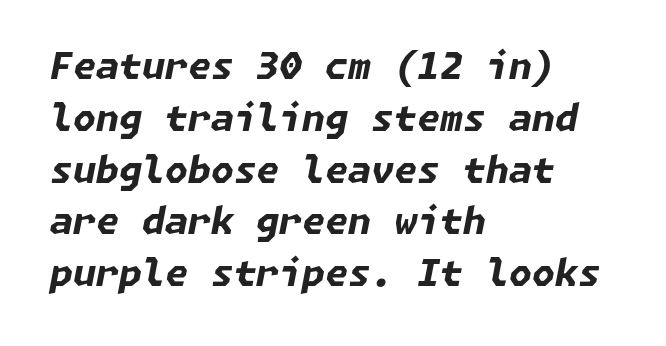
The image shows 37 px bold type, italic (leaning right); set left-aligned, normal line spacing (1.4x), normal letter spacing, not underlined; low stroke contrast and a medium x-height.
